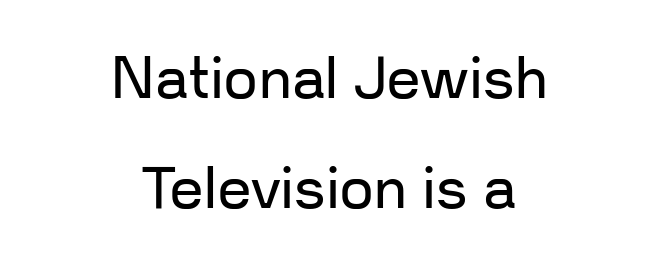
Q: Is the text bold? A: No.
Q: Is the text italic (slanted)? A: No, it is upright.
Q: Is the typeface a serif or a sans-serif typeface? A: Sans-serif.
Q: Is the text underlined? A: No.
Q: How is the paragraph aligned? A: Centered.
Q: Is the spacing between letters normal or unusually wide? A: Normal.
Q: Width (condensed, normal, or wide)? A: Normal.
Q: Stroke contrast? A: Low.
Q: x-height? A: Medium.
Q: Monospaced? A: No.
